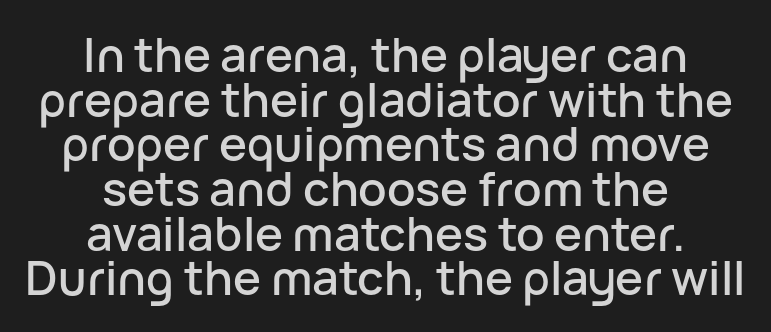
{"serif": "no", "italic": "no", "width": "normal", "stroke_contrast": "low", "x_height": "medium", "monospaced": "no", "underline": "no", "align": "center", "line_spacing": "tight", "line_spacing_ratio": 0.95, "letter_spacing": "normal", "letter_spacing_em": 0.0, "glyph_px": 47}
